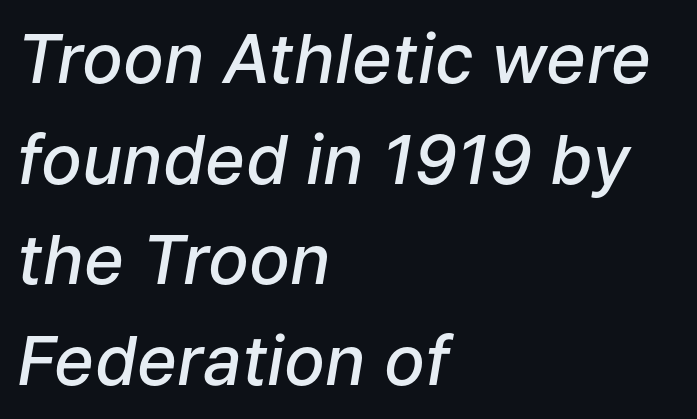
{"italic": "yes", "lean": "right", "slant_degrees": 9, "bold": "semi", "weight": "semibold", "width": "normal", "stroke_contrast": "low", "x_height": "medium", "monospaced": "no", "underline": "no", "align": "left", "line_spacing": "normal", "line_spacing_ratio": 1.48, "letter_spacing": "normal", "letter_spacing_em": 0.0, "glyph_px": 68}
